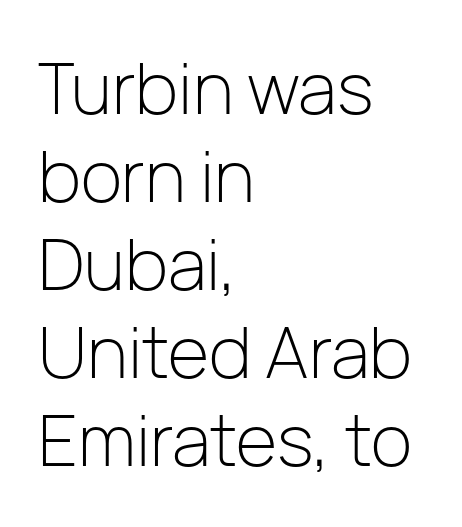
Is this a fixed-width face? No — the glyphs have proportional, varying widths. The typesetting does not lean heavy: it is not bold. Where is the straight margin? On the left. The rendering shows plain stroke endings on the letterforms — a sans-serif design. Spacing between characters is what you'd get straight out of the box. The font's upright variant was chosen for this text.
